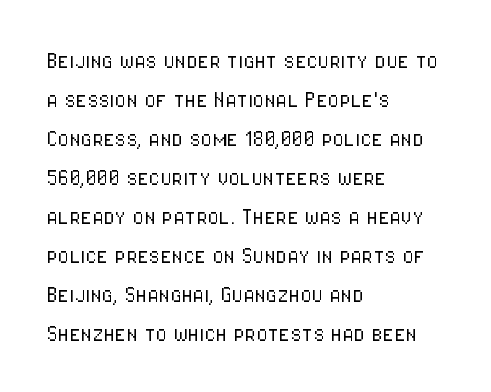
Q: Is the text bold? A: No.
Q: Is the text italic (slanted)? A: No, it is upright.
Q: Is the text underlined? A: No.
Q: How is the paragraph aligned? A: Left-aligned.
Q: Is the spacing between letters normal or unusually wide? A: Normal.
Q: Is the spacing between lines tight, normal or loose? A: Normal.
